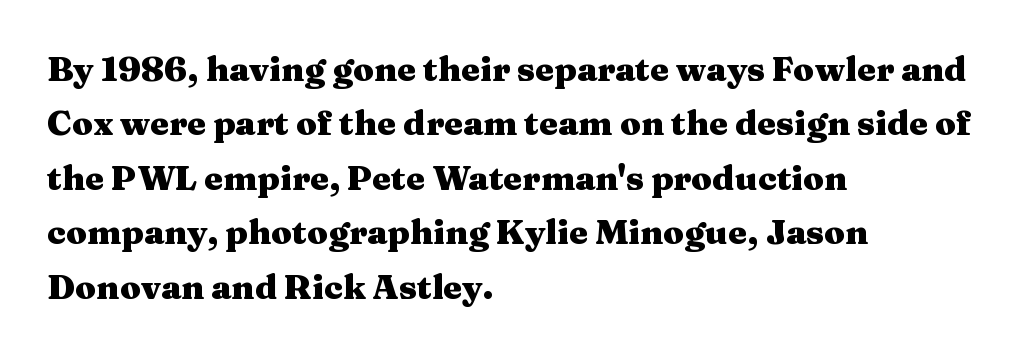
Little horizontal feet cap the strokes, marking this as serif type. A typesetter would call this leading conventional body-copy spacing. Any mark beneath the type? The region is blank. The setting favours the left margin, as ordinary paragraphs usually do.
